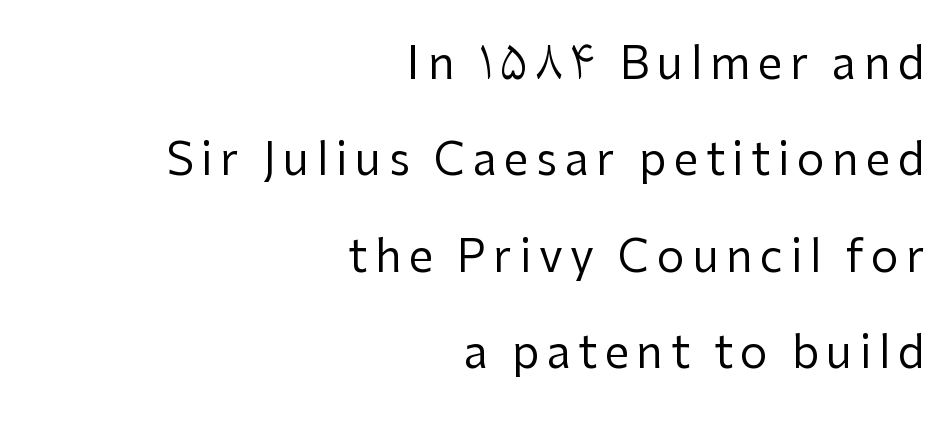
Q: Is the text bold? A: No.
Q: Is the text italic (slanted)? A: No, it is upright.
Q: Is the typeface a serif or a sans-serif typeface? A: Sans-serif.
Q: Is the text underlined? A: No.
Q: How is the paragraph aligned? A: Right-aligned.
Q: Is the spacing between lines tight, normal or loose? A: Loose.
Q: Width (condensed, normal, or wide)? A: Normal.
Q: Stroke contrast? A: Low.
Q: x-height? A: Medium.
Q: Monospaced? A: No.
